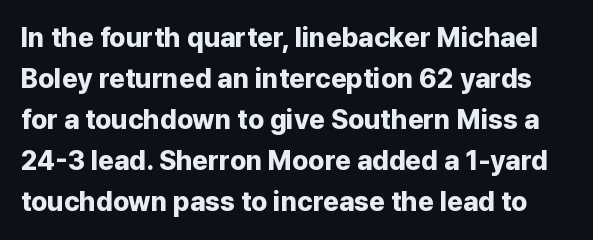
{"italic": "no", "bold": "yes", "underline": "no", "line_spacing": "normal", "line_spacing_ratio": 1.52, "letter_spacing": "normal", "letter_spacing_em": 0.0, "glyph_px": 27}
